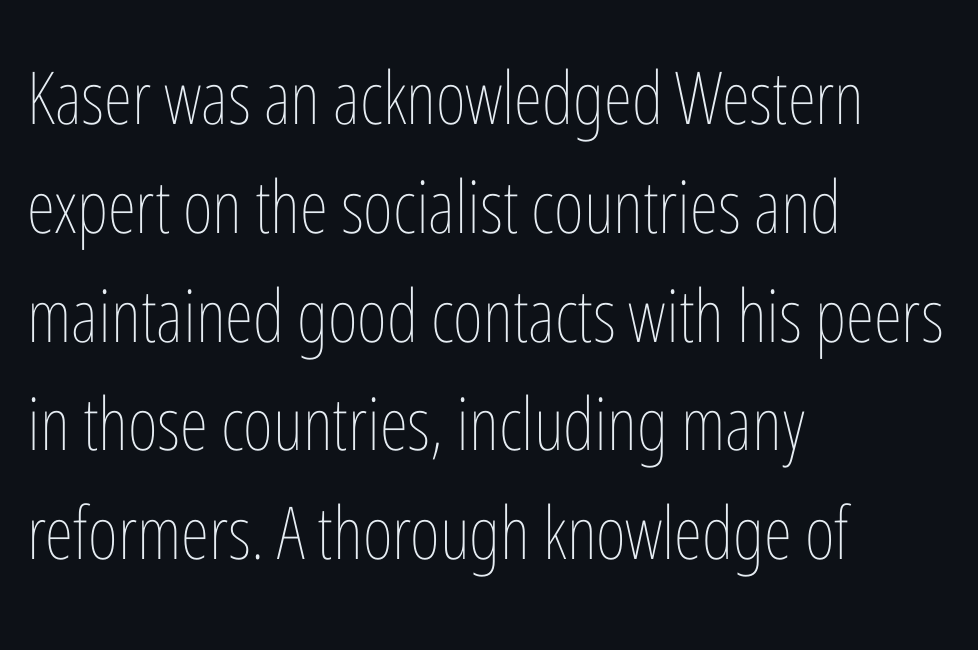
{"italic": "no", "bold": "no", "weight": "thin", "width": "condensed", "stroke_contrast": "low", "x_height": "medium", "monospaced": "no", "underline": "no", "align": "left", "line_spacing": "normal", "line_spacing_ratio": 1.49, "letter_spacing": "normal", "letter_spacing_em": 0.0, "glyph_px": 73}
